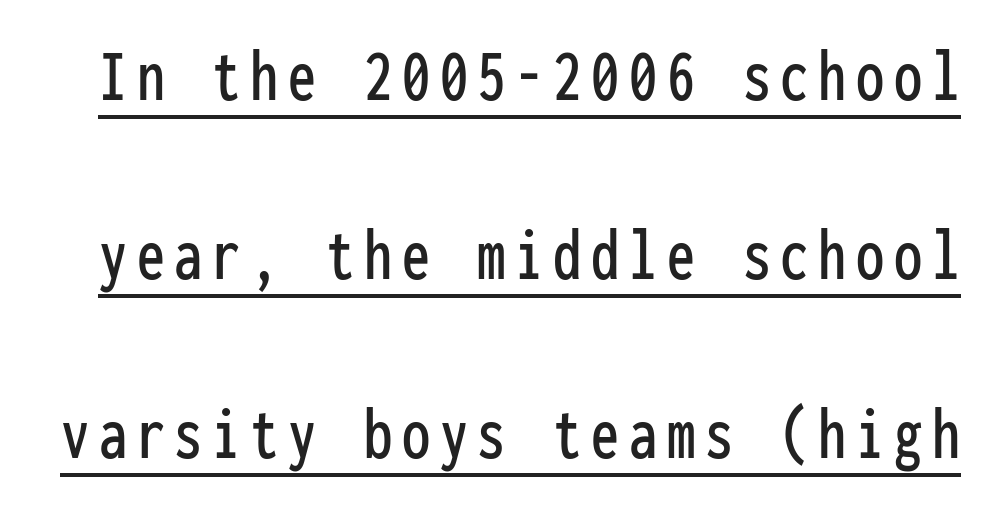
The sample's only ornament is a line tracing under the words. A typesetter would call this monospace, since all characters share one set width. Type style note: lacks serifs. Posture: straight, roman, zero tilt.
